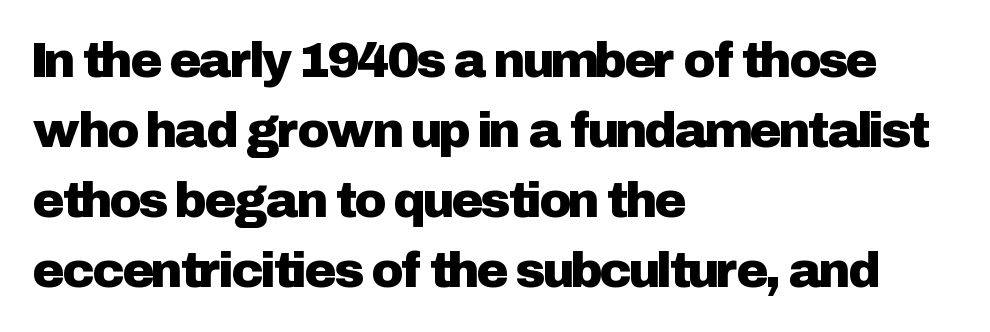
The image shows 49 px sans-serif type, upright; set left-aligned, normal line spacing (1.43x), normal letter spacing, not underlined; low stroke contrast and a medium x-height.
